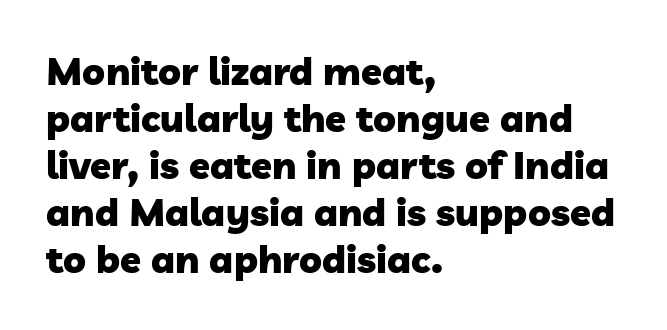
The image shows 38 px heavy sans-serif type; set left-aligned, line spacing 1.24x, normal letter spacing, not underlined; low stroke contrast and a medium x-height.
